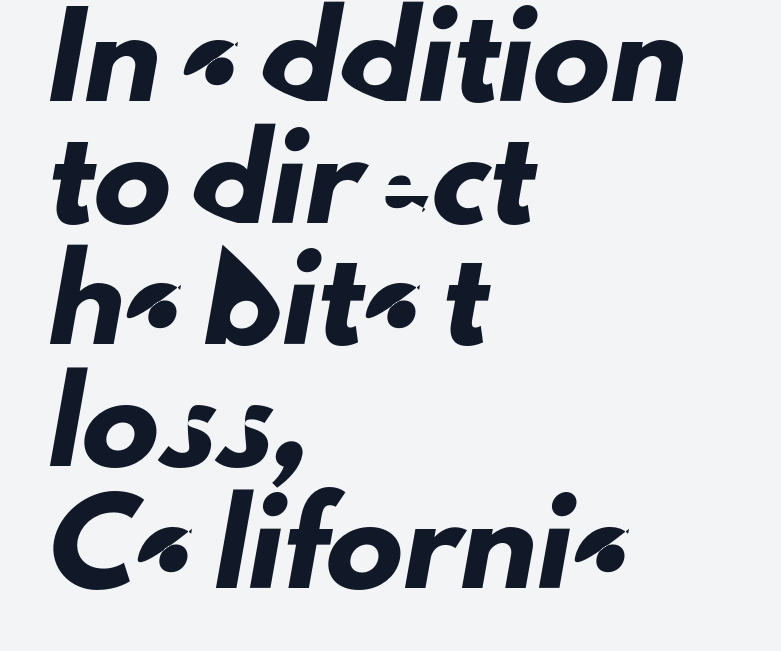
{"serif": "no", "width": "normal", "stroke_contrast": "low", "x_height": "small", "monospaced": "no", "underline": "no", "align": "left", "line_spacing": "normal", "line_spacing_ratio": 1.58, "letter_spacing": "normal", "letter_spacing_em": 0.0, "glyph_px": 77}
